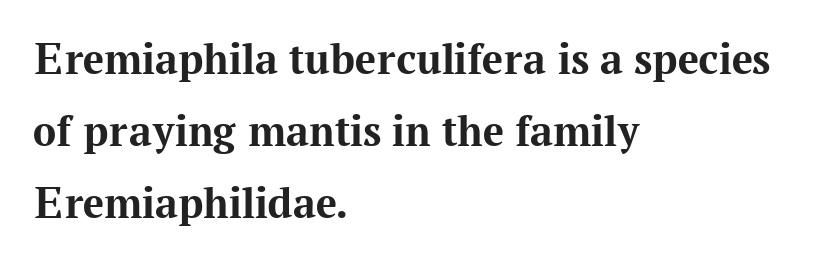
{"serif": "yes", "italic": "no", "bold": "yes", "weight": "bold", "width": "normal", "stroke_contrast": "medium", "x_height": "medium", "monospaced": "no", "underline": "no", "align": "left", "line_spacing": "normal", "line_spacing_ratio": 1.57, "letter_spacing": "normal", "letter_spacing_em": 0.0, "glyph_px": 46}
